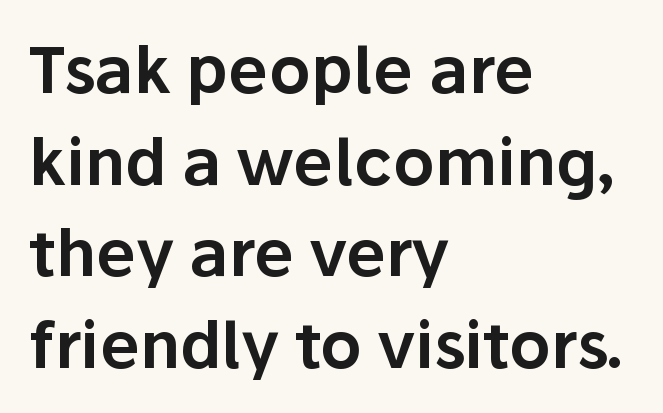
The font's upright variant was chosen for this text. Observe the absence of serifs on each vertical stroke in this sample. The face used here is proportionally spaced, like ordinary book or web type. The strip under each line holds only bare page.
